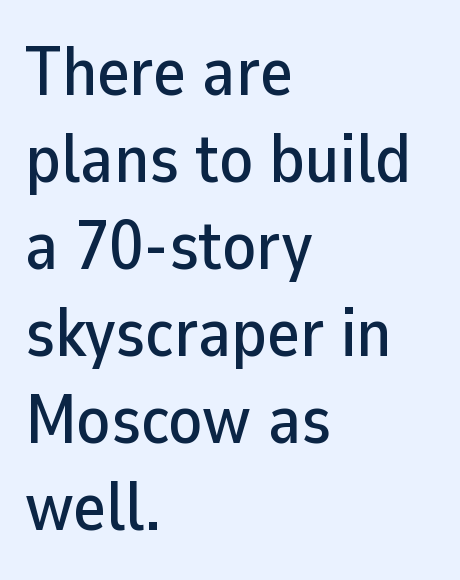
Q: Is the text italic (slanted)? A: No, it is upright.
Q: Is the typeface a serif or a sans-serif typeface? A: Sans-serif.
Q: Is the text underlined? A: No.
Q: How is the paragraph aligned? A: Left-aligned.
Q: Is the spacing between letters normal or unusually wide? A: Normal.
Q: Is the spacing between lines tight, normal or loose? A: Normal.
Q: Width (condensed, normal, or wide)? A: Normal.
Q: Stroke contrast? A: Low.
Q: x-height? A: Medium.
Q: Monospaced? A: No.
